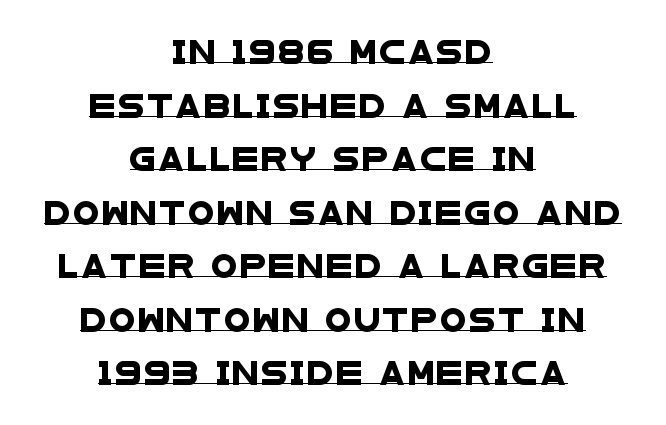
{"underline": "yes", "align": "center", "line_spacing": "loose", "line_spacing_ratio": 2.23, "glyph_px": 24}
